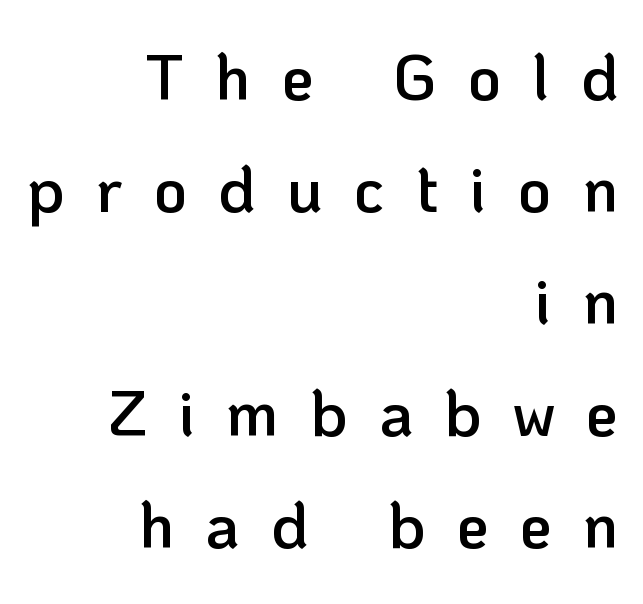
The image shows 64 px semibold sans-serif type, upright; set right-aligned, line spacing 1.75x, unusually wide letter spacing (+0.49 em), not underlined; low stroke contrast and a medium x-height.
